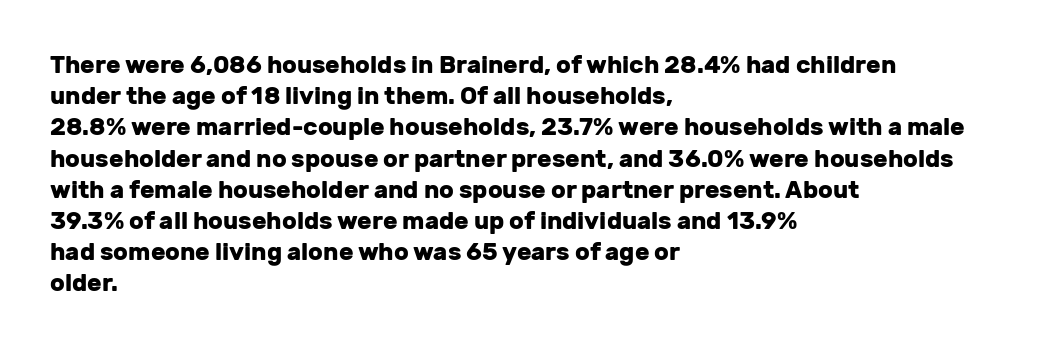
Q: Is the text bold? A: Yes.
Q: Is the text italic (slanted)? A: No, it is upright.
Q: Is the text underlined? A: No.
Q: How is the paragraph aligned? A: Left-aligned.
Q: Is the spacing between letters normal or unusually wide? A: Normal.
Q: Is the spacing between lines tight, normal or loose? A: Normal.
